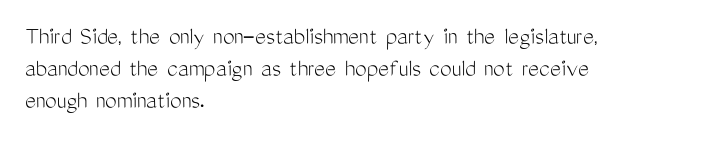
{"italic": "no", "bold": "no", "underline": "no", "align": "left", "line_spacing_ratio": 1.24, "letter_spacing": "normal", "letter_spacing_em": 0.0, "glyph_px": 26}
